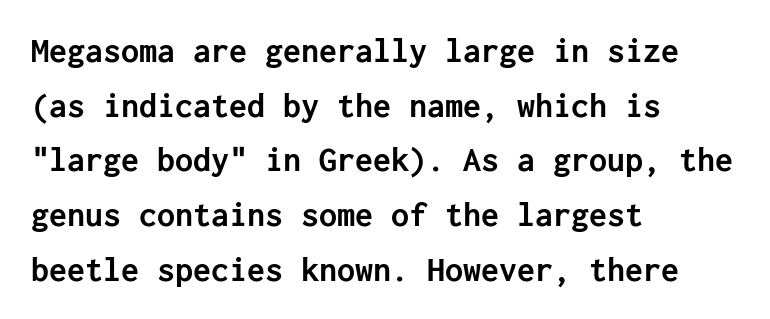
{"serif": "no", "italic": "no", "bold": "yes", "weight": "semibold", "width": "normal", "stroke_contrast": "low", "x_height": "medium", "underline": "no", "align": "left", "line_spacing": "normal", "line_spacing_ratio": 1.52, "letter_spacing": "normal", "letter_spacing_em": 0.0, "glyph_px": 36}
